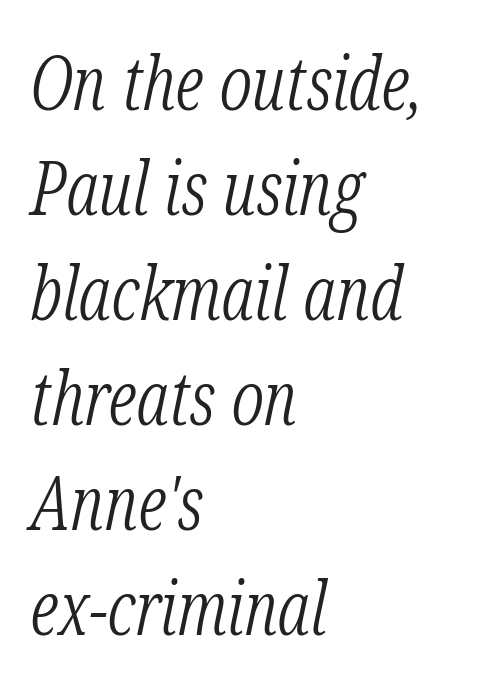
Q: Is the text bold? A: No.
Q: Is the text italic (slanted)? A: Yes, it leans right by about 12 degrees.
Q: Is the typeface a serif or a sans-serif typeface? A: Serif.
Q: Is the text underlined? A: No.
Q: How is the paragraph aligned? A: Left-aligned.
Q: Is the spacing between letters normal or unusually wide? A: Normal.
Q: Is the spacing between lines tight, normal or loose? A: Normal.
Q: Width (condensed, normal, or wide)? A: Condensed.
Q: Stroke contrast? A: Low.
Q: x-height? A: Medium.
Q: Monospaced? A: No.
